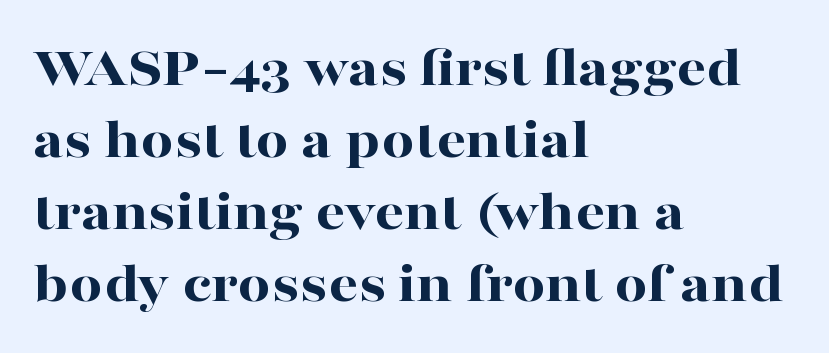
Q: Is the text bold? A: Yes.
Q: Is the text italic (slanted)? A: No, it is upright.
Q: Is the typeface a serif or a sans-serif typeface? A: Serif.
Q: Is the text underlined? A: No.
Q: How is the paragraph aligned? A: Left-aligned.
Q: Is the spacing between letters normal or unusually wide? A: Normal.
Q: Width (condensed, normal, or wide)? A: Wide.
Q: Stroke contrast? A: High.
Q: x-height? A: Medium.
Q: Monospaced? A: No.
